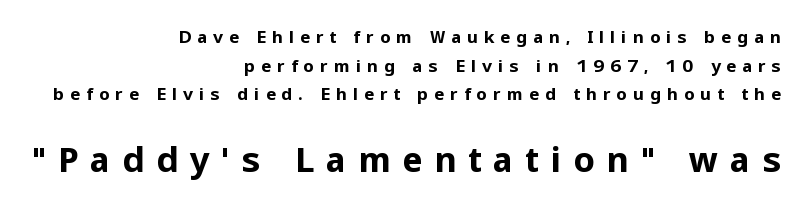
{"serif": "no", "italic": "no", "bold": "yes", "weight": "bold", "width": "normal", "stroke_contrast": "low", "x_height": "medium", "monospaced": "no", "underline": "no", "align": "right", "line_spacing": "normal", "line_spacing_ratio": 1.68, "letter_spacing": "wide", "letter_spacing_em": 0.34, "larger_block": "second", "size_ratio": 2.0, "glyph_px": 34}
